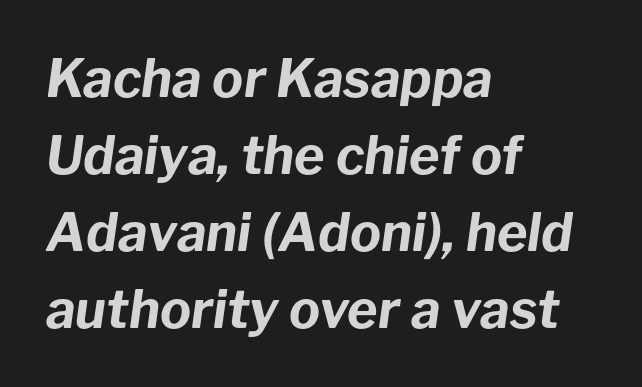
Q: Is the text bold? A: Yes.
Q: Is the text italic (slanted)? A: Yes, it leans right by about 8 degrees.
Q: Is the text underlined? A: No.
Q: How is the paragraph aligned? A: Left-aligned.
Q: Is the spacing between letters normal or unusually wide? A: Normal.
Q: Is the spacing between lines tight, normal or loose? A: Normal.
Q: Width (condensed, normal, or wide)? A: Normal.
Q: Stroke contrast? A: Low.
Q: x-height? A: Medium.
Q: Monospaced? A: No.
